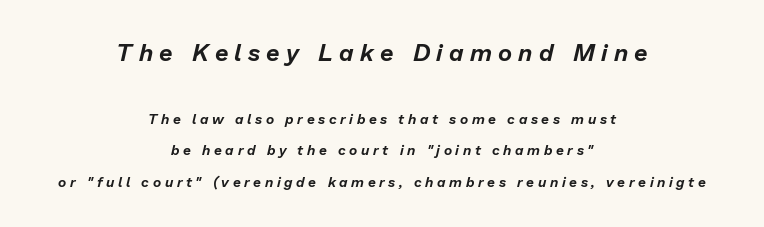
Q: Is the text italic (slanted)? A: Yes, it leans right by about 13 degrees.
Q: Is the text underlined? A: No.
Q: How is the paragraph aligned? A: Centered.
Q: Is the spacing between letters normal or unusually wide? A: Unusually wide.
Q: Is the spacing between lines tight, normal or loose? A: Loose.
Q: Which block of text is set in a larger size, the first (top) or the second (bottom)? A: The first (top) one.
